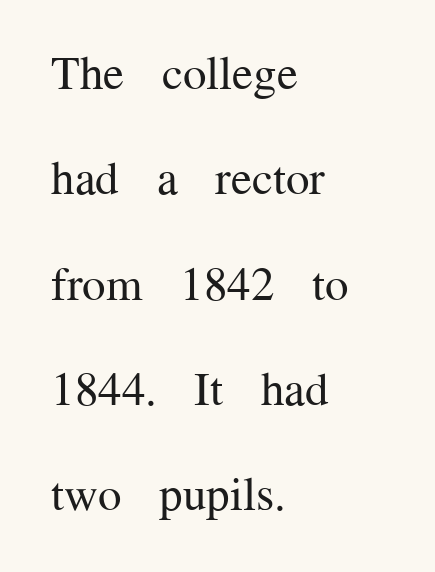
Caption: standard tracking, unaltered. The lines in this sample share a left origin and differ only in where they stop. The letters stand straight up with perfectly vertical stems. Stem width sits at or under what a default text font uses.
